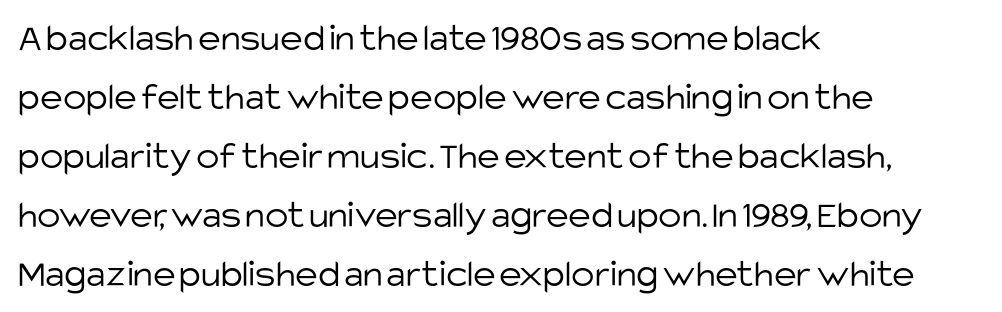
Q: Is the text bold? A: No.
Q: Is the text italic (slanted)? A: No, it is upright.
Q: Is the typeface a serif or a sans-serif typeface? A: Sans-serif.
Q: Is the text underlined? A: No.
Q: How is the paragraph aligned? A: Left-aligned.
Q: Is the spacing between letters normal or unusually wide? A: Normal.
Q: Is the spacing between lines tight, normal or loose? A: Normal.
Q: Width (condensed, normal, or wide)? A: Normal.
Q: Stroke contrast? A: Low.
Q: x-height? A: Large.
Q: Monospaced? A: No.
